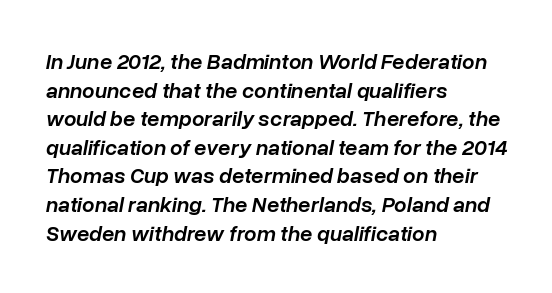
Q: Is the text bold? A: Semi-bold.
Q: Is the text italic (slanted)? A: Yes, it leans right by about 10 degrees.
Q: Is the text underlined? A: No.
Q: How is the paragraph aligned? A: Left-aligned.
Q: Is the spacing between letters normal or unusually wide? A: Normal.
Q: Is the spacing between lines tight, normal or loose? A: Normal.
